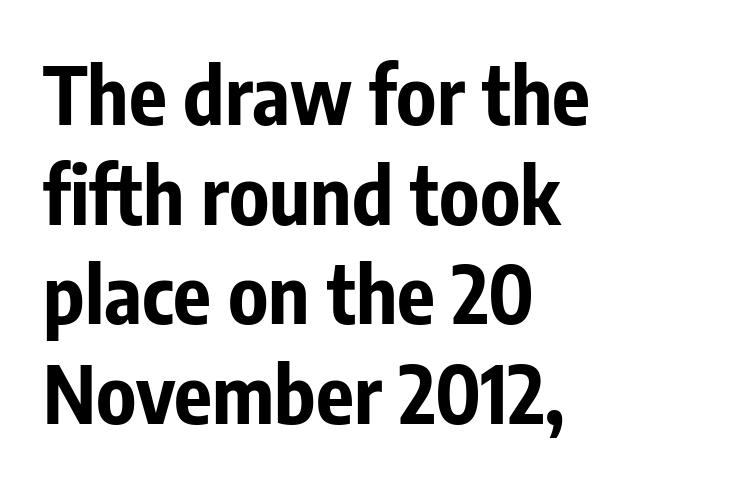
Q: Is the text bold? A: Yes.
Q: Is the text italic (slanted)? A: No, it is upright.
Q: Is the typeface a serif or a sans-serif typeface? A: Sans-serif.
Q: Is the text underlined? A: No.
Q: How is the paragraph aligned? A: Left-aligned.
Q: Is the spacing between letters normal or unusually wide? A: Normal.
Q: Is the spacing between lines tight, normal or loose? A: Normal.
Q: Width (condensed, normal, or wide)? A: Condensed.
Q: Stroke contrast? A: Low.
Q: x-height? A: Medium.
Q: Monospaced? A: No.
